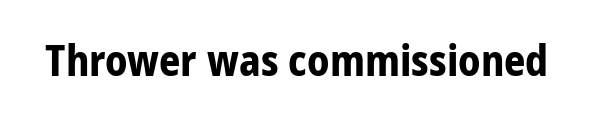
{"serif": "no", "italic": "no", "bold": "yes", "weight": "bold", "width": "normal", "stroke_contrast": "low", "x_height": "medium", "monospaced": "no", "underline": "no", "letter_spacing": "normal", "letter_spacing_em": 0.0, "glyph_px": 42}
